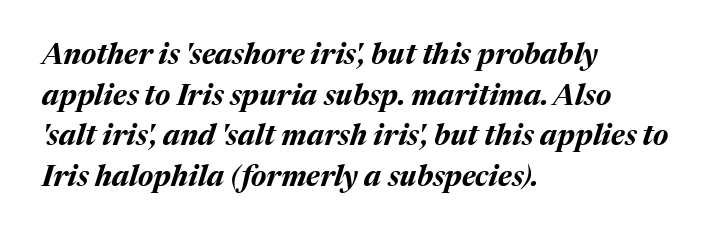
{"italic": "yes", "lean": "right", "slant_degrees": 17, "bold": "yes", "weight": "bold", "width": "normal", "stroke_contrast": "medium", "x_height": "medium", "monospaced": "no", "underline": "no", "align": "left", "line_spacing": "normal", "line_spacing_ratio": 1.4, "letter_spacing": "normal", "letter_spacing_em": 0.0, "glyph_px": 29}
